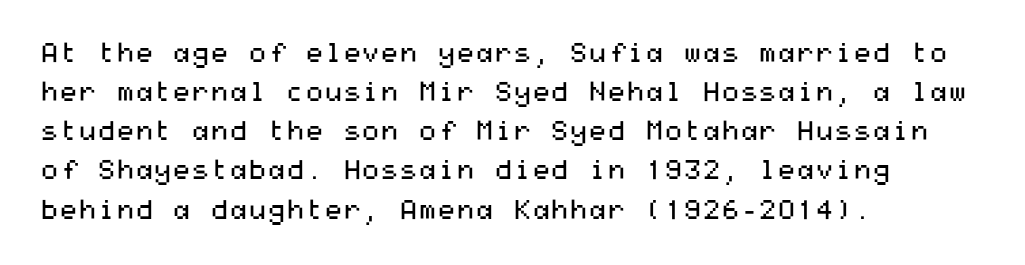
The image shows 27 px text type, upright; set left-aligned, normal line spacing (1.45x), normal letter spacing, not underlined.
